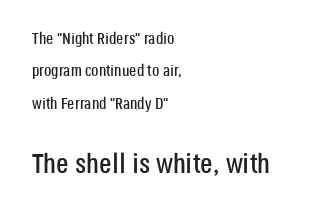
Q: Is the text italic (slanted)? A: No, it is upright.
Q: Is the typeface a serif or a sans-serif typeface? A: Sans-serif.
Q: Is the text underlined? A: No.
Q: How is the paragraph aligned? A: Left-aligned.
Q: Is the spacing between letters normal or unusually wide? A: Normal.
Q: Is the spacing between lines tight, normal or loose? A: Loose.
Q: Which block of text is set in a larger size, the first (top) or the second (bottom)? A: The second (bottom) one.
Q: Width (condensed, normal, or wide)? A: Condensed.
Q: Stroke contrast? A: Low.
Q: x-height? A: Large.
Q: Monospaced? A: No.
